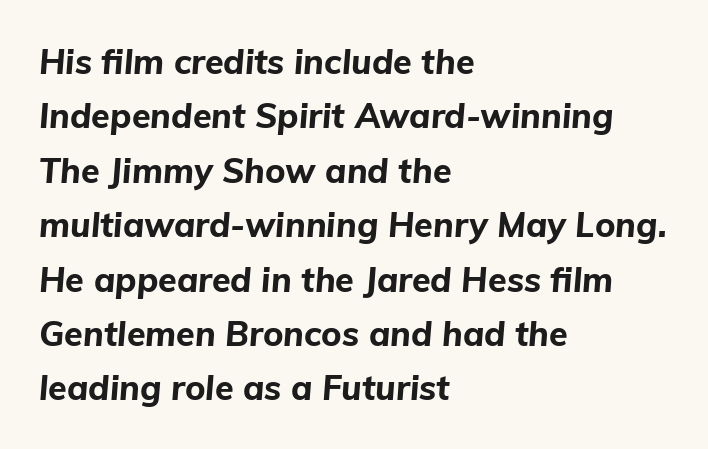
{"italic": "yes", "lean": "right", "slant_degrees": 5, "bold": "yes", "weight": "bold", "width": "normal", "stroke_contrast": "low", "x_height": "medium", "monospaced": "no", "underline": "no", "align": "left", "line_spacing": "normal", "line_spacing_ratio": 1.6, "letter_spacing": "normal", "letter_spacing_em": 0.0, "glyph_px": 34}
